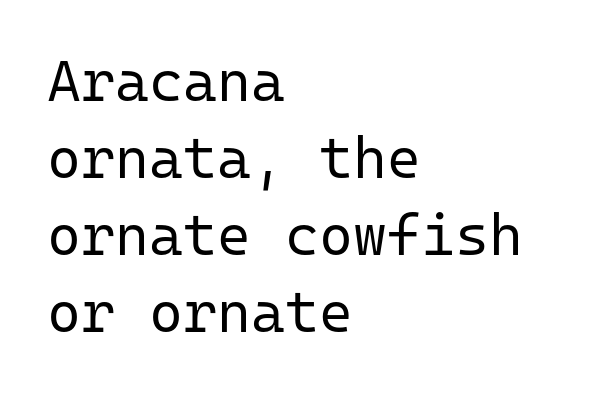
{"serif": "no", "italic": "no", "bold": "no", "weight": "regular", "width": "normal", "stroke_contrast": "low", "x_height": "medium", "monospaced": "yes", "underline": "no", "align": "left", "line_spacing": "normal", "line_spacing_ratio": 1.33, "letter_spacing": "normal", "letter_spacing_em": 0.0, "glyph_px": 58}
